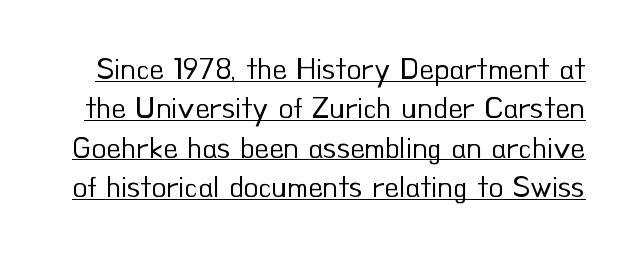
The image shows 30 px regular-weight sans-serif type, upright; set normal line spacing (1.31x), normal letter spacing, underlined; low stroke contrast and a small x-height.
